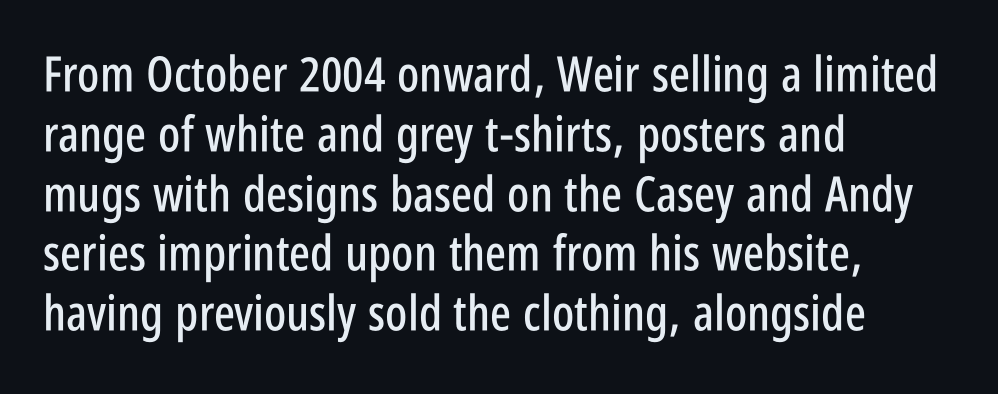
The image shows 49 px condensed sans-serif type, upright; set left-aligned, line spacing 1.22x, normal letter spacing, not underlined; low stroke contrast and a large x-height.
